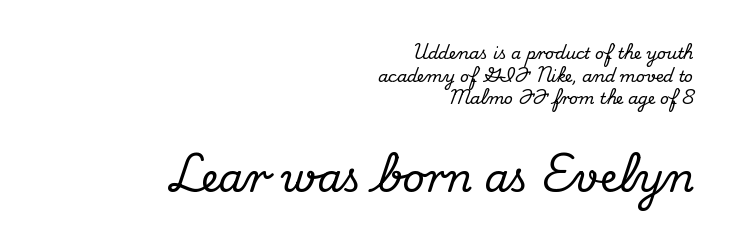
{"serif": "yes", "width": "normal", "stroke_contrast": "medium", "x_height": "small", "monospaced": "no", "underline": "no", "align": "right", "line_spacing": "normal", "line_spacing_ratio": 1.42, "letter_spacing": "normal", "letter_spacing_em": 0.0, "larger_block": "second", "size_ratio": 2.44, "glyph_px": 39}
